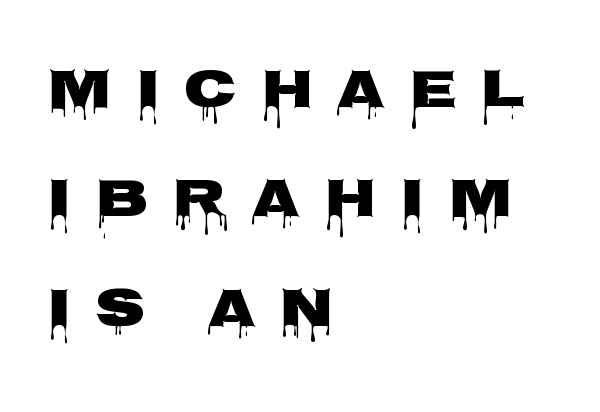
{"serif": "no", "italic": "no", "bold": "yes", "weight": "heavy", "width": "wide", "stroke_contrast": "low", "x_height": "large", "monospaced": "no", "underline": "no", "align": "left", "line_spacing": "loose", "line_spacing_ratio": 1.99, "letter_spacing": "wide", "letter_spacing_em": 0.44, "glyph_px": 55}
